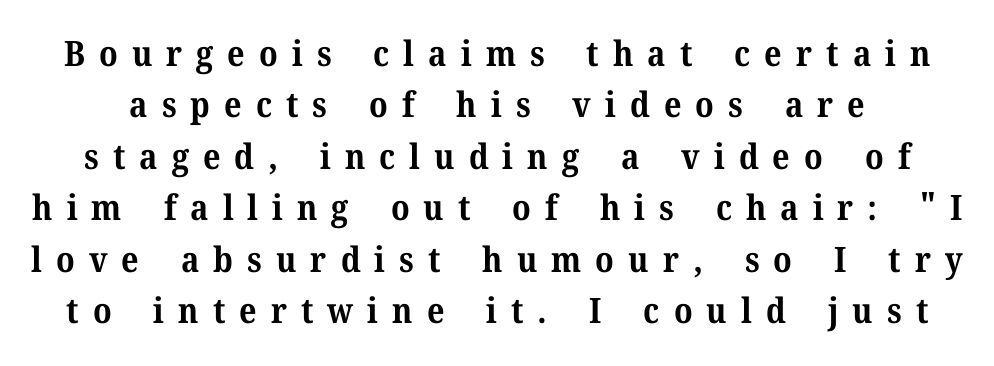
{"serif": "yes", "italic": "no", "bold": "yes", "weight": "bold", "width": "normal", "stroke_contrast": "medium", "x_height": "medium", "monospaced": "no", "underline": "no", "line_spacing": "normal", "line_spacing_ratio": 1.47, "letter_spacing": "wide", "letter_spacing_em": 0.4, "glyph_px": 35}
